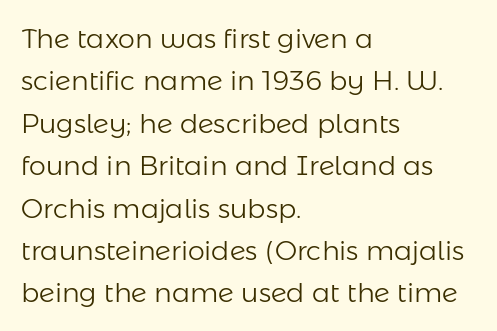
{"italic": "no", "bold": "no", "underline": "no", "align": "left", "line_spacing": "normal", "line_spacing_ratio": 1.57, "letter_spacing": "normal", "letter_spacing_em": 0.0, "glyph_px": 27}
